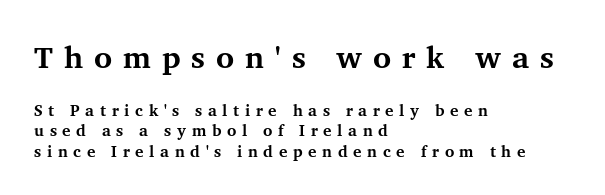
The image shows 31 px bold serif type, upright; set left-aligned, normal line spacing (1.27x), unusually wide letter spacing (+0.35 em), not underlined; the first (top) block is 1.94x larger; medium stroke contrast and a medium x-height.
